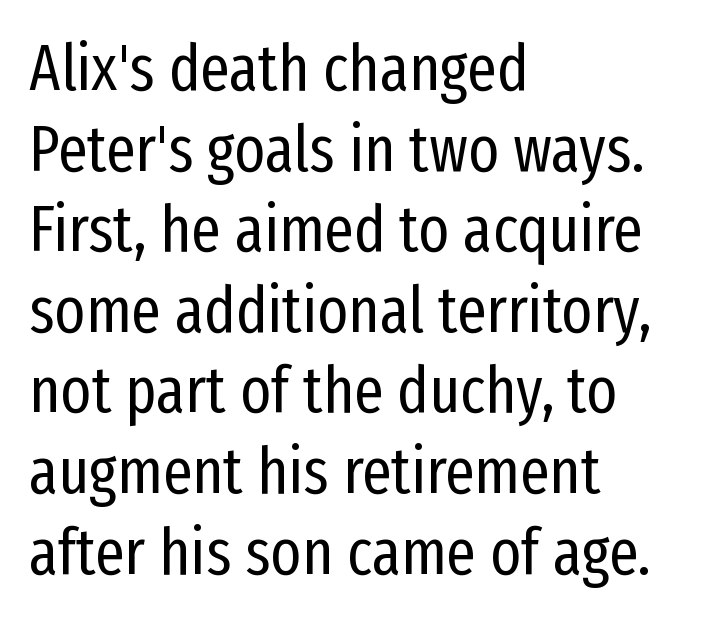
The image shows 65 px regular-weight, condensed sans-serif type, upright; set left-aligned, line spacing 1.24x, normal letter spacing, not underlined; low stroke contrast and a medium x-height.
